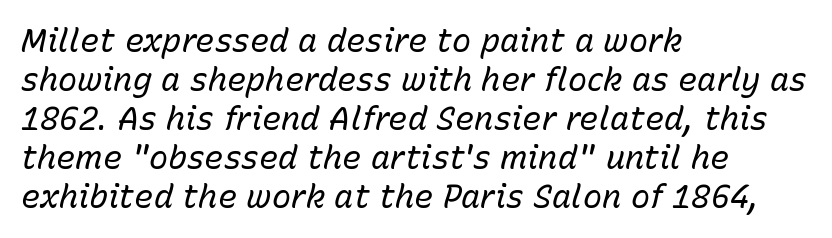
The image shows 32 px regular-weight type, italic (leaning right); set left-aligned, line spacing 1.22x, normal letter spacing, not underlined; low stroke contrast and a medium x-height.
